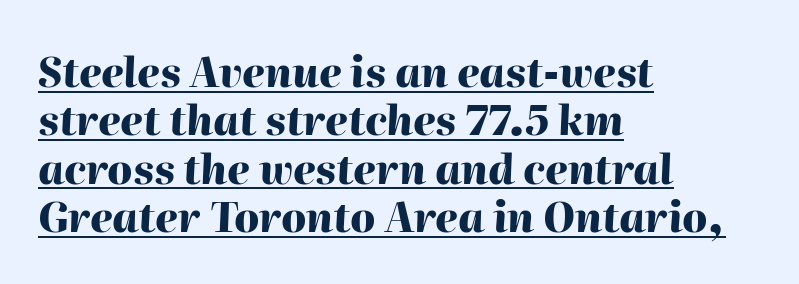
{"italic": "yes", "lean": "right", "slant_degrees": 2, "bold": "yes", "weight": "heavy", "width": "normal", "stroke_contrast": "high", "x_height": "medium", "monospaced": "no", "underline": "yes", "align": "left", "line_spacing_ratio": 1.18, "letter_spacing": "normal", "letter_spacing_em": 0.0, "glyph_px": 41}
